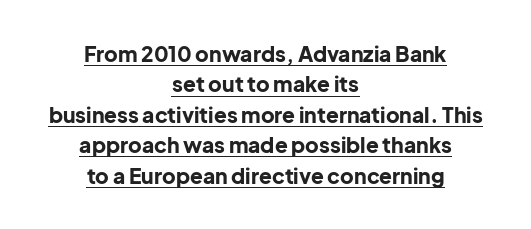
Q: Is the text bold? A: Yes.
Q: Is the text italic (slanted)? A: No, it is upright.
Q: Is the text underlined? A: Yes.
Q: How is the paragraph aligned? A: Centered.
Q: Is the spacing between letters normal or unusually wide? A: Normal.
Q: Is the spacing between lines tight, normal or loose? A: Normal.
